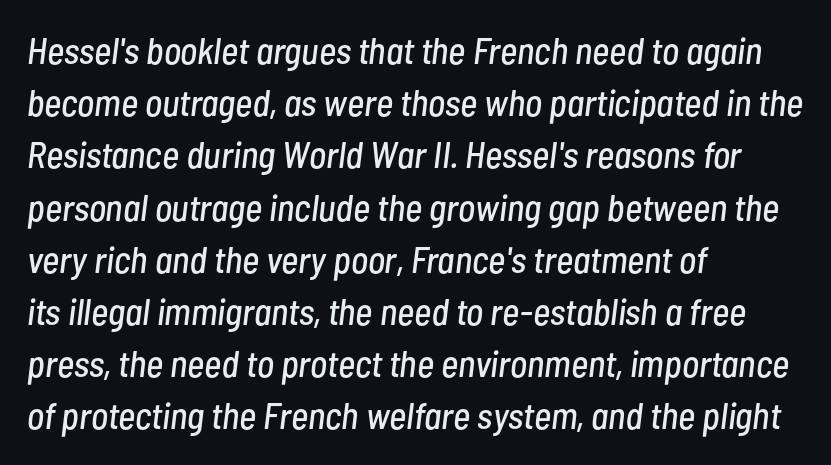
The image shows 37 px condensed type, italic (leaning right); set left-aligned, normal line spacing (1.41x), normal letter spacing, not underlined; low stroke contrast and a medium x-height.
